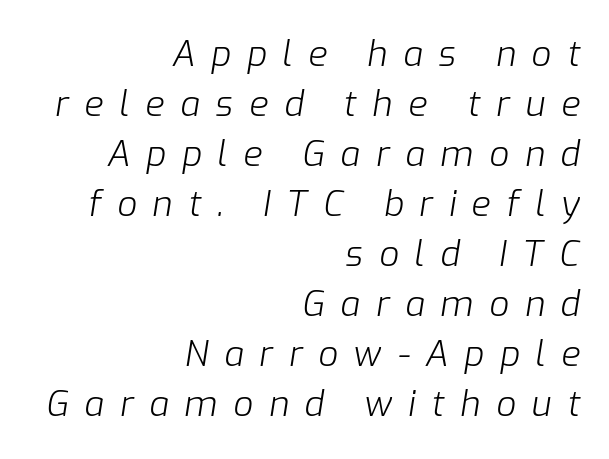
Character widths vary here, with narrow letters taking less room than wide ones. Line endings align vertically; line beginnings do not. The space beneath each line is pristine and unruled. Short note: letters widely spaced. The block of text has a typical density, with ordinary space between rows. The specimen reads as italic at a glance.
